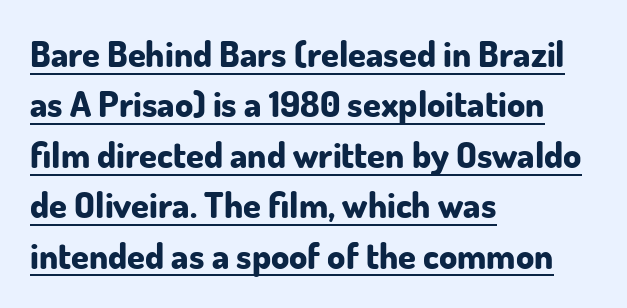
The image shows 36 px bold sans-serif type, upright; set left-aligned, normal line spacing (1.4x), normal letter spacing, underlined; low stroke contrast and a small x-height.
